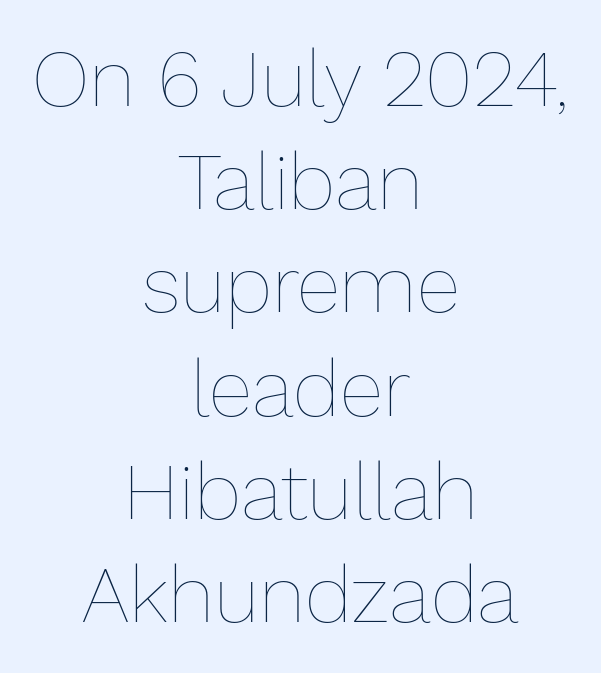
{"italic": "no", "bold": "no", "weight": "thin", "width": "normal", "stroke_contrast": "low", "x_height": "medium", "monospaced": "no", "underline": "no", "align": "center", "line_spacing": "normal", "line_spacing_ratio": 1.29, "letter_spacing": "normal", "letter_spacing_em": 0.0, "glyph_px": 80}
